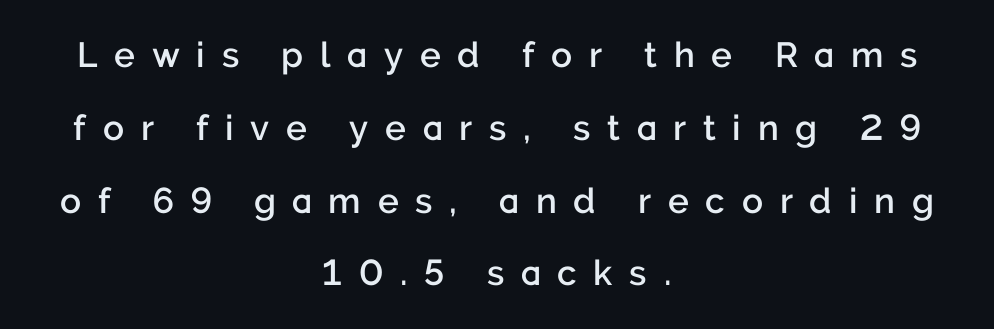
The image shows 35 px semibold sans-serif type, upright; set centered, loose line spacing (2.08x), unusually wide letter spacing (+0.48 em), not underlined; low stroke contrast and a medium x-height.
